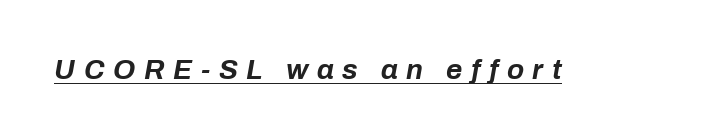
Glance below the letters and you will spot a drawn line. In terms of weight, the rendering is a true, heavy bold. The passage shown is typed in a proportional face where columns would drift. Emphasis-style slanted type is in use. Tracking here is generous; glyphs stand well apart from one another.
